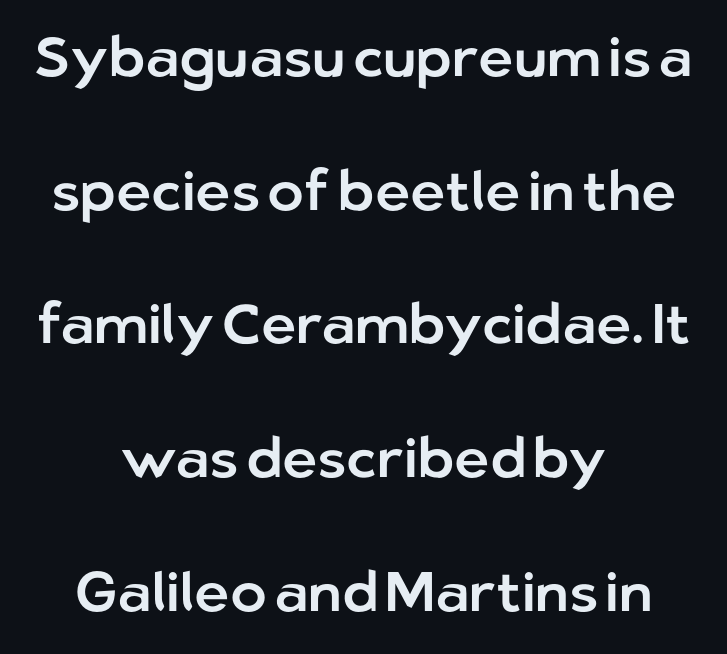
Characters follow at the spacing the type designer built in. Widely set lines give the paragraph a tall, airy silhouette. The type family on display is of the sans-serif kind. Vertical strokes here are truly vertical. The rendering uses natural spacing where letterforms have individual widths.
